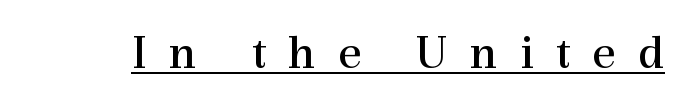
The image shows 50 px regular-weight serif type, upright; set unusually wide letter spacing (+0.44 em), underlined; a medium x-height.
